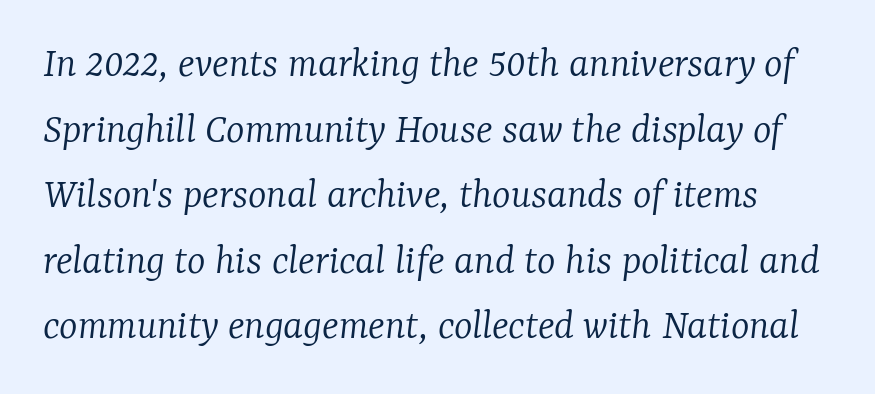
The image shows 44 px light serif type, italic (leaning right); set normal line spacing (1.49x), normal letter spacing, not underlined; low stroke contrast and a medium x-height.
